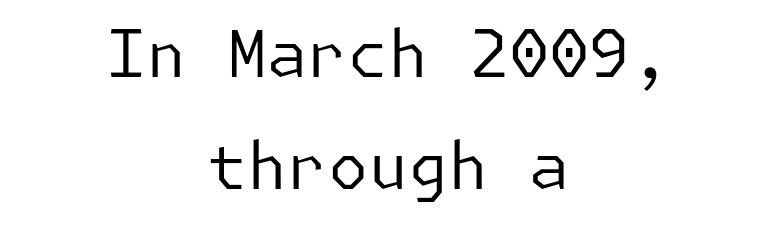
The image shows 65 px regular-weight sans-serif type, upright; set centered, line spacing 1.72x, normal letter spacing, not underlined; low stroke contrast and a medium x-height.
